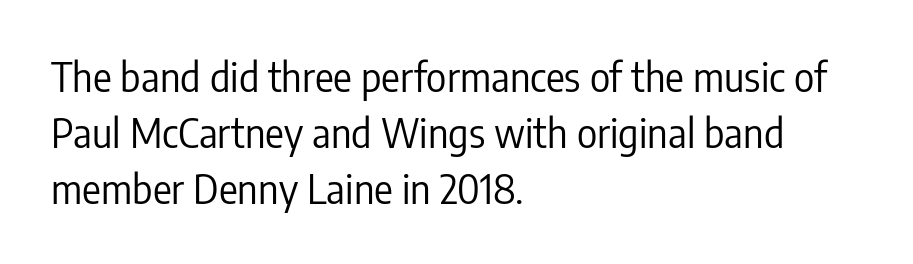
{"serif": "no", "italic": "no", "bold": "no", "weight": "regular", "width": "condensed", "stroke_contrast": "low", "x_height": "medium", "monospaced": "no", "underline": "no", "align": "left", "line_spacing": "normal", "line_spacing_ratio": 1.43, "letter_spacing": "normal", "letter_spacing_em": 0.0, "glyph_px": 39}
